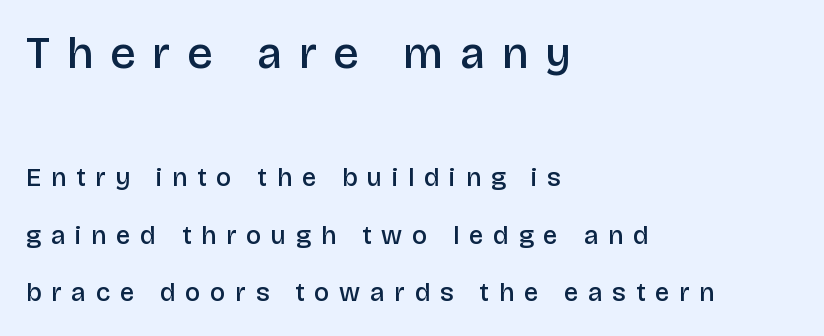
Q: Is the text bold? A: Semi-bold.
Q: Is the text italic (slanted)? A: No, it is upright.
Q: Is the typeface a serif or a sans-serif typeface? A: Sans-serif.
Q: Is the text underlined? A: No.
Q: How is the paragraph aligned? A: Left-aligned.
Q: Is the spacing between letters normal or unusually wide? A: Unusually wide.
Q: Is the spacing between lines tight, normal or loose? A: Loose.
Q: Which block of text is set in a larger size, the first (top) or the second (bottom)? A: The first (top) one.
Q: Width (condensed, normal, or wide)? A: Normal.
Q: Stroke contrast? A: Low.
Q: x-height? A: Large.
Q: Monospaced? A: No.
